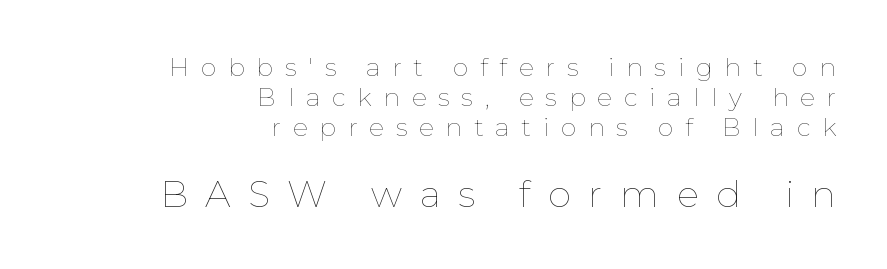
The image shows 37 px thin type, upright; set right-aligned, line spacing 1.21x, unusually wide letter spacing (+0.47 em), not underlined; the second (bottom) block is 1.48x larger; low stroke contrast and a medium x-height.
